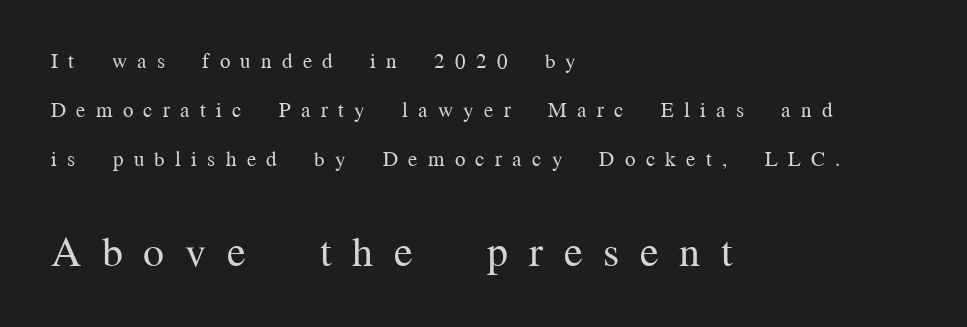
Q: Is the text bold? A: No.
Q: Is the text italic (slanted)? A: No, it is upright.
Q: Is the typeface a serif or a sans-serif typeface? A: Serif.
Q: Is the text underlined? A: No.
Q: How is the paragraph aligned? A: Left-aligned.
Q: Is the spacing between letters normal or unusually wide? A: Unusually wide.
Q: Is the spacing between lines tight, normal or loose? A: Loose.
Q: Which block of text is set in a larger size, the first (top) or the second (bottom)? A: The second (bottom) one.
Q: Width (condensed, normal, or wide)? A: Normal.
Q: Stroke contrast? A: Medium.
Q: x-height? A: Medium.
Q: Monospaced? A: No.
